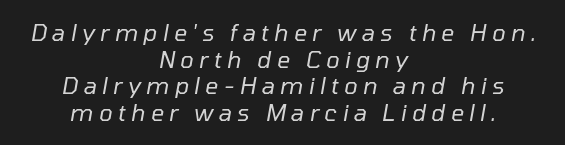
Q: Is the text bold? A: No.
Q: Is the text italic (slanted)? A: Yes, it leans right by about 10 degrees.
Q: Is the text underlined? A: No.
Q: How is the paragraph aligned? A: Centered.
Q: Is the spacing between letters normal or unusually wide? A: Unusually wide.
